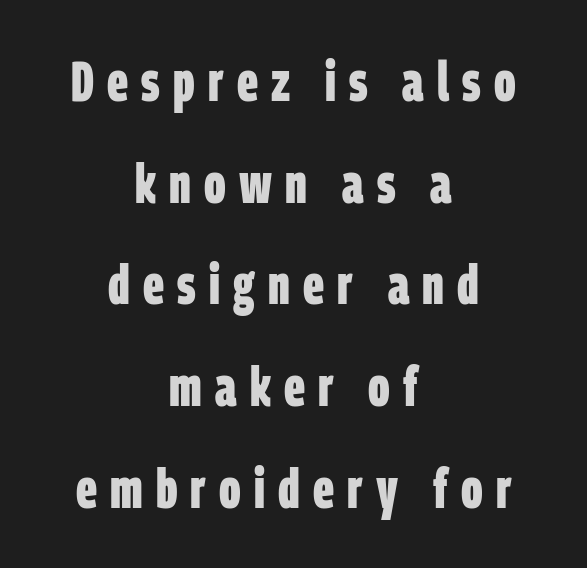
The image shows 55 px bold, condensed sans-serif type; set centered, line spacing 1.85x, unusually wide letter spacing (+0.24 em), not underlined; low stroke contrast and a large x-height.
